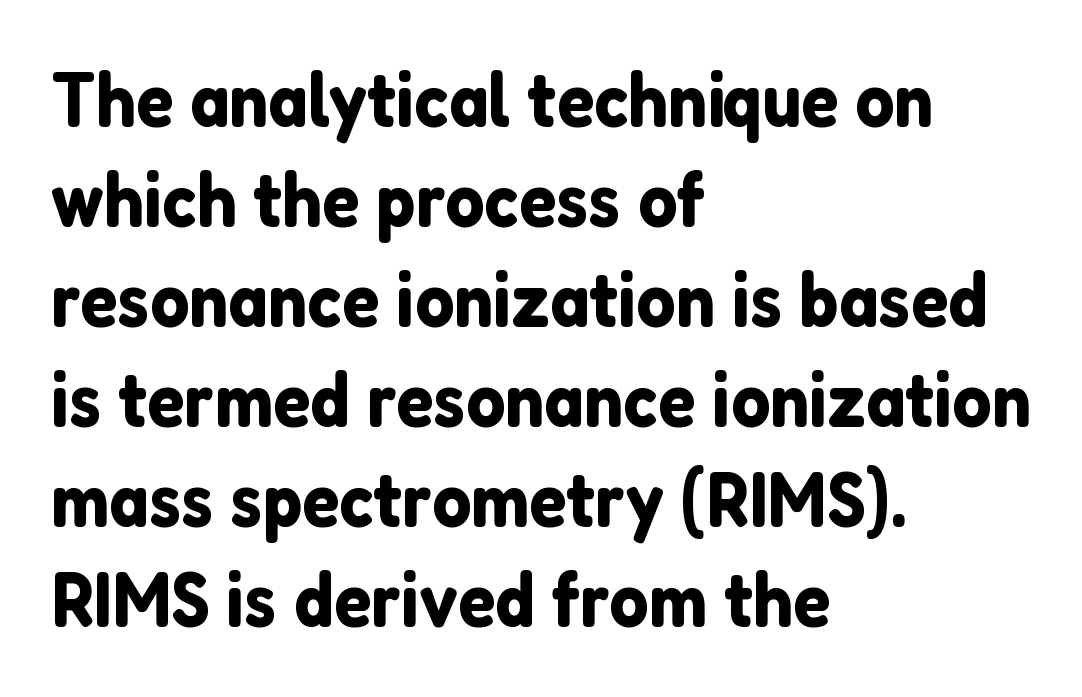
{"serif": "no", "italic": "no", "width": "normal", "stroke_contrast": "low", "x_height": "medium", "monospaced": "no", "underline": "no", "align": "left", "line_spacing": "normal", "line_spacing_ratio": 1.3, "letter_spacing": "normal", "letter_spacing_em": 0.0, "glyph_px": 77}
